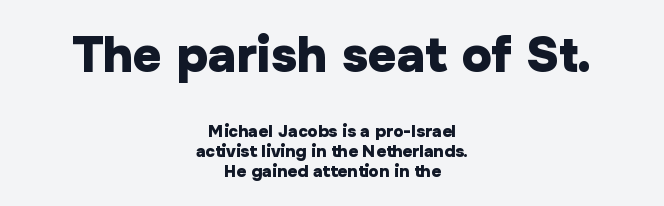
In terms of letterspacing, this is plain default setting. Does the leading feel generous? Not at all — it's pinched. Is the type bold? Yes — the strokes are clearly thick and heavy. The space directly below the letters is spotless.
